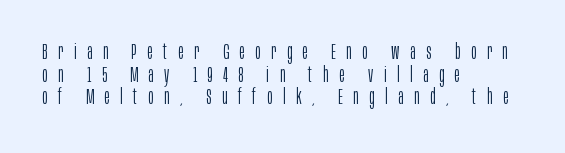
The image shows 21 px text type, upright; set left-aligned, tight line spacing (1.08x), unusually wide letter spacing (+0.5 em), not underlined.
